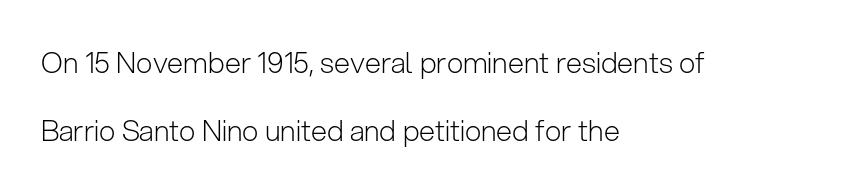
Q: Is the text bold? A: No.
Q: Is the text italic (slanted)? A: No, it is upright.
Q: Is the typeface a serif or a sans-serif typeface? A: Sans-serif.
Q: Is the text underlined? A: No.
Q: How is the paragraph aligned? A: Left-aligned.
Q: Is the spacing between letters normal or unusually wide? A: Normal.
Q: Is the spacing between lines tight, normal or loose? A: Loose.
Q: Width (condensed, normal, or wide)? A: Normal.
Q: Stroke contrast? A: Low.
Q: x-height? A: Medium.
Q: Monospaced? A: No.
